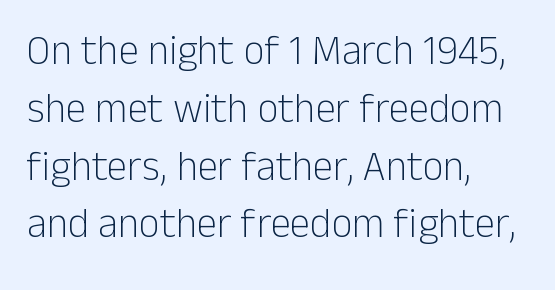
The image shows 41 px light sans-serif type, upright; set left-aligned, normal line spacing (1.41x), normal letter spacing, not underlined; low stroke contrast and a medium x-height.
